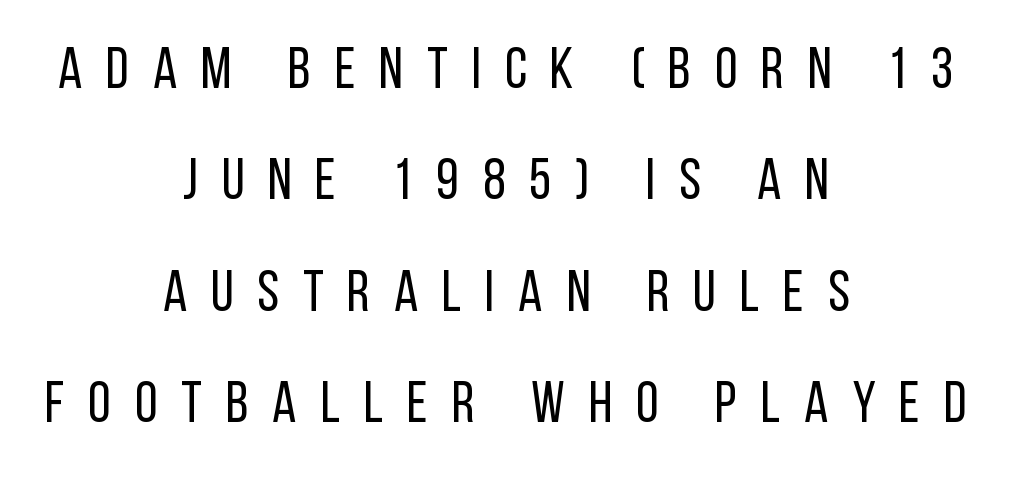
{"serif": "no", "italic": "no", "bold": "no", "weight": "regular", "width": "condensed", "stroke_contrast": "low", "x_height": "large", "monospaced": "no", "underline": "no", "align": "center", "line_spacing": "loose", "line_spacing_ratio": 1.92, "letter_spacing": "wide", "letter_spacing_em": 0.41, "glyph_px": 58}
